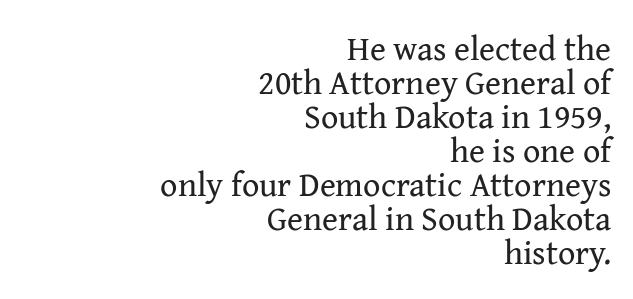
Q: Is the text bold? A: No.
Q: Is the text italic (slanted)? A: No, it is upright.
Q: Is the typeface a serif or a sans-serif typeface? A: Serif.
Q: Is the text underlined? A: No.
Q: How is the paragraph aligned? A: Right-aligned.
Q: Is the spacing between letters normal or unusually wide? A: Normal.
Q: Is the spacing between lines tight, normal or loose? A: Tight.
Q: Width (condensed, normal, or wide)? A: Normal.
Q: Stroke contrast? A: Medium.
Q: x-height? A: Medium.
Q: Monospaced? A: No.
